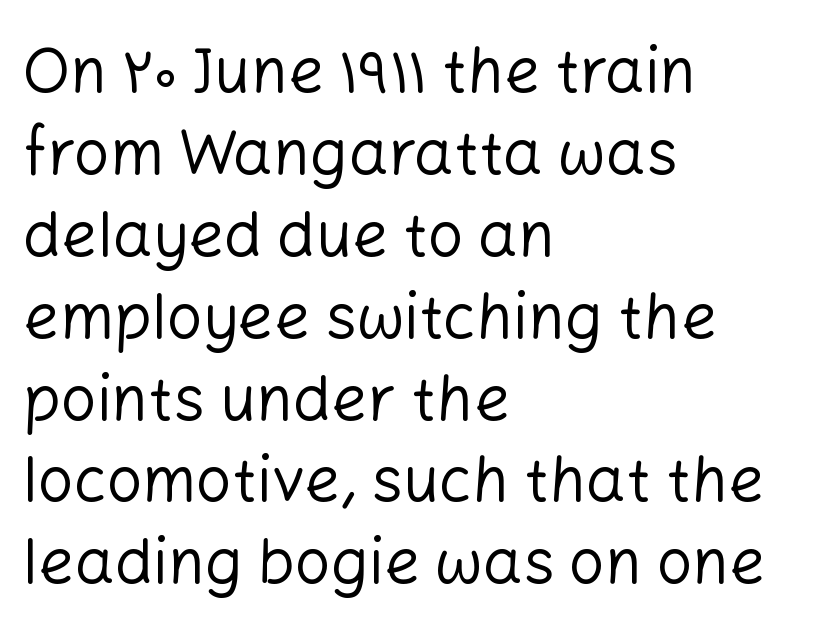
Q: Is the text bold? A: No.
Q: Is the text italic (slanted)? A: No, it is upright.
Q: Is the typeface a serif or a sans-serif typeface? A: Sans-serif.
Q: Is the text underlined? A: No.
Q: How is the paragraph aligned? A: Left-aligned.
Q: Is the spacing between letters normal or unusually wide? A: Normal.
Q: Is the spacing between lines tight, normal or loose? A: Normal.
Q: Width (condensed, normal, or wide)? A: Normal.
Q: Stroke contrast? A: Low.
Q: x-height? A: Medium.
Q: Monospaced? A: No.
